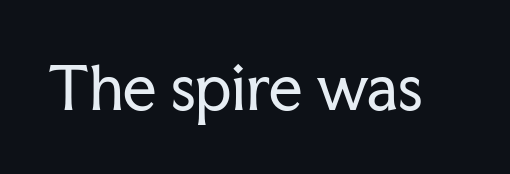
Nope, not italic — everything's standing straight. A typesetter would call this proportional, since set widths differ per character. Little horizontal feet cap the strokes, marking this as serif type. Honestly, there is no underline to notice here at all.
